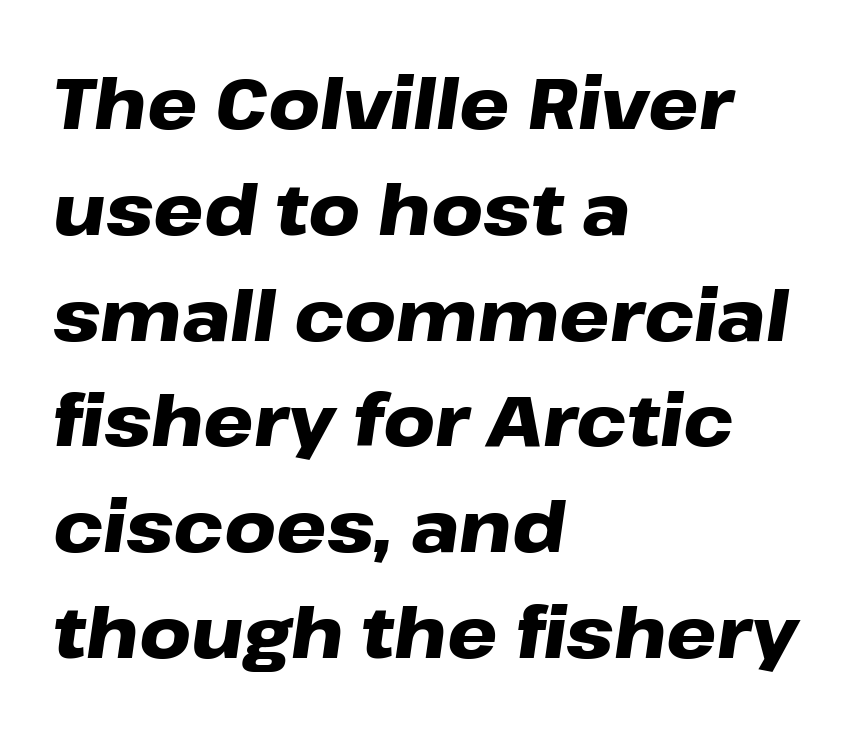
The image shows 71 px heavy, wide type, italic (leaning right); set left-aligned, normal line spacing (1.49x), normal letter spacing, not underlined; low stroke contrast and a medium x-height.
